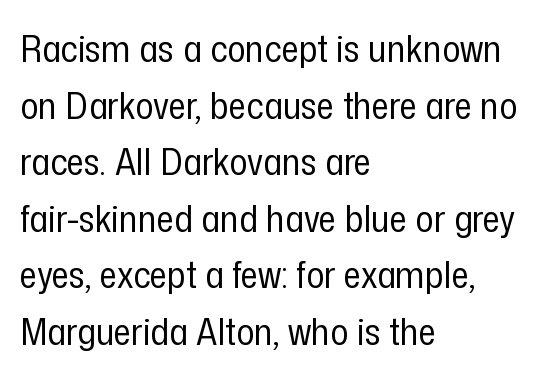
Q: Is the text bold? A: No.
Q: Is the text italic (slanted)? A: No, it is upright.
Q: Is the typeface a serif or a sans-serif typeface? A: Sans-serif.
Q: Is the text underlined? A: No.
Q: How is the paragraph aligned? A: Left-aligned.
Q: Is the spacing between letters normal or unusually wide? A: Normal.
Q: Is the spacing between lines tight, normal or loose? A: Normal.
Q: Width (condensed, normal, or wide)? A: Condensed.
Q: Stroke contrast? A: Low.
Q: x-height? A: Medium.
Q: Monospaced? A: No.
